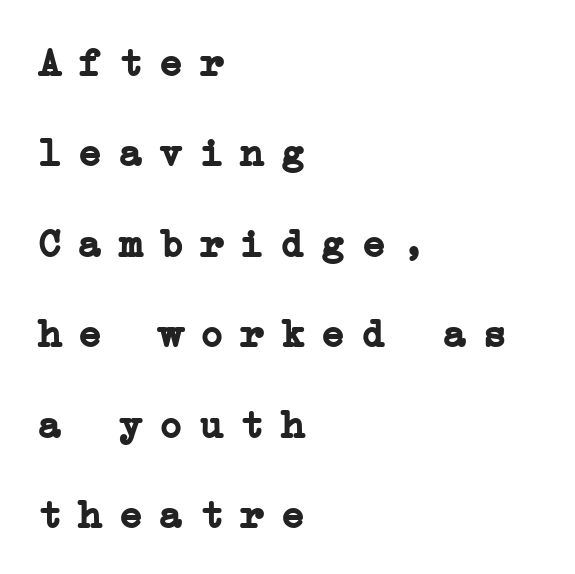
Substantial extra tracking has been applied to these lines. Observe the serifs anchoring each vertical stroke in this sample. You could fit nearly another row in the gap between these rows. Bold? Absolutely — the strokes are thick and heavy. Any mark beneath the type? The region is blank. The paragraph has a hard left edge and a soft right edge.
